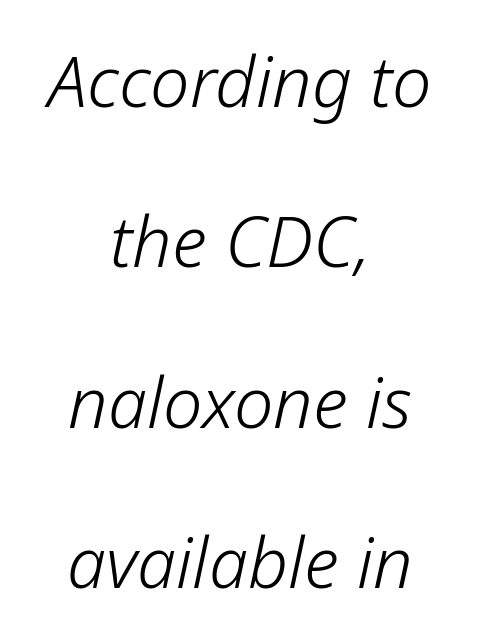
There is no visible air inserted between adjacent glyphs. Leading is clearly above the norm, producing a sparse column. In CSS terms this would be text-align: center. The strokes carry an ordinary text weight at most. Descender tails drop into unmarked territory. The rendering applies a slant to the glyphs.
